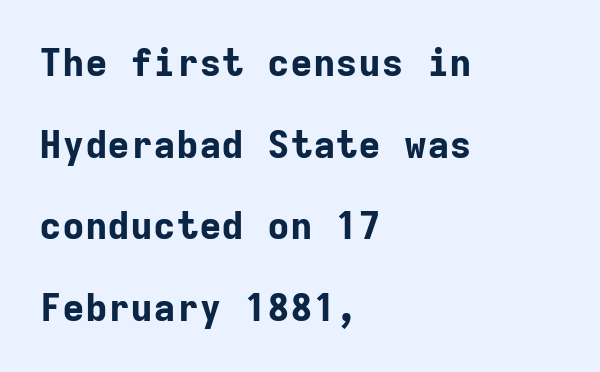
Q: Is the text bold? A: Yes.
Q: Is the text italic (slanted)? A: No, it is upright.
Q: Is the typeface a serif or a sans-serif typeface? A: Sans-serif.
Q: Is the text underlined? A: No.
Q: How is the paragraph aligned? A: Left-aligned.
Q: Is the spacing between letters normal or unusually wide? A: Normal.
Q: Is the spacing between lines tight, normal or loose? A: Loose.
Q: Width (condensed, normal, or wide)? A: Normal.
Q: Stroke contrast? A: Low.
Q: x-height? A: Medium.
Q: Monospaced? A: Yes.
